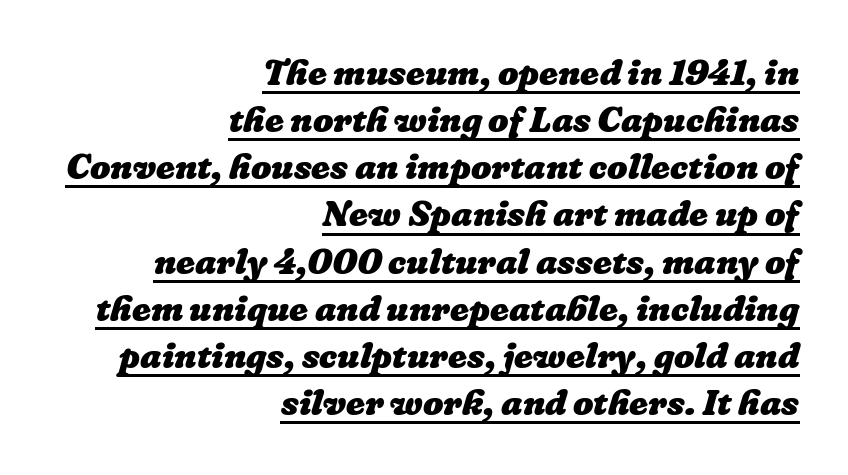
{"bold": "yes", "weight": "heavy", "width": "normal", "stroke_contrast": "low", "x_height": "medium", "monospaced": "no", "underline": "yes", "align": "right", "line_spacing": "normal", "line_spacing_ratio": 1.31, "letter_spacing": "normal", "letter_spacing_em": 0.0, "glyph_px": 36}
